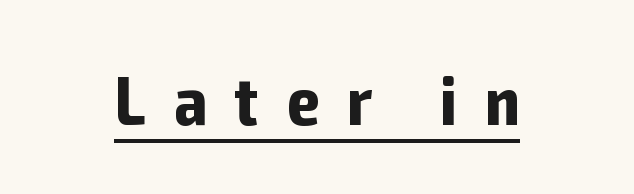
{"serif": "no", "italic": "no", "bold": "yes", "weight": "bold", "width": "condensed", "stroke_contrast": "low", "x_height": "medium", "monospaced": "no", "underline": "yes", "letter_spacing": "wide", "letter_spacing_em": 0.41, "glyph_px": 69}
